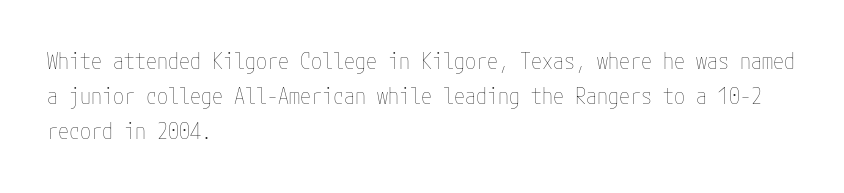
{"italic": "no", "bold": "no", "underline": "no", "align": "left", "line_spacing": "normal", "line_spacing_ratio": 1.6, "letter_spacing": "normal", "letter_spacing_em": 0.0, "glyph_px": 22}
